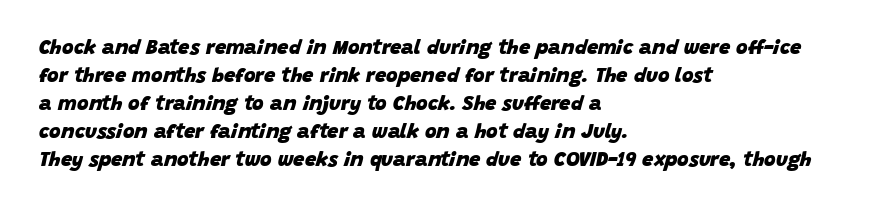
{"italic": "yes", "lean": "right", "slant_degrees": 15, "bold": "yes", "underline": "no", "align": "left", "line_spacing": "normal", "line_spacing_ratio": 1.4, "letter_spacing": "normal", "letter_spacing_em": 0.0, "glyph_px": 20}
